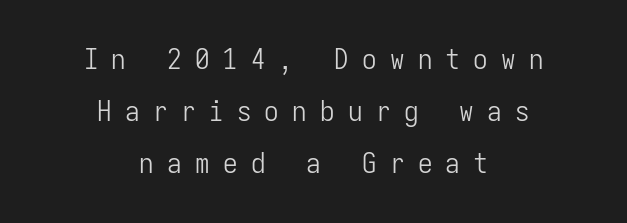
Q: Is the text bold? A: No.
Q: Is the text italic (slanted)? A: No, it is upright.
Q: Is the typeface a serif or a sans-serif typeface? A: Sans-serif.
Q: Is the text underlined? A: No.
Q: How is the paragraph aligned? A: Centered.
Q: Is the spacing between letters normal or unusually wide? A: Unusually wide.
Q: Width (condensed, normal, or wide)? A: Condensed.
Q: Stroke contrast? A: Low.
Q: x-height? A: Medium.
Q: Monospaced? A: Yes.
